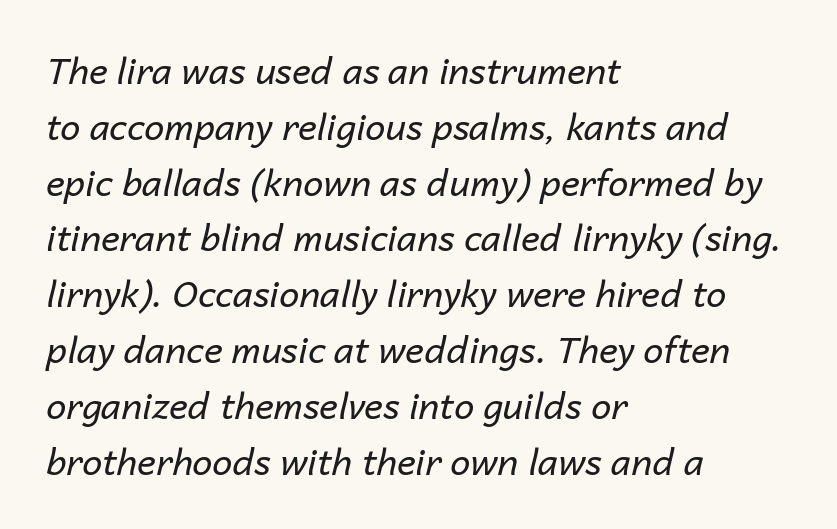
{"italic": "yes", "lean": "right", "slant_degrees": 14, "bold": "no", "weight": "regular", "width": "normal", "stroke_contrast": "low", "x_height": "medium", "monospaced": "no", "underline": "no", "align": "left", "line_spacing": "normal", "line_spacing_ratio": 1.55, "letter_spacing": "normal", "letter_spacing_em": 0.0, "glyph_px": 36}
